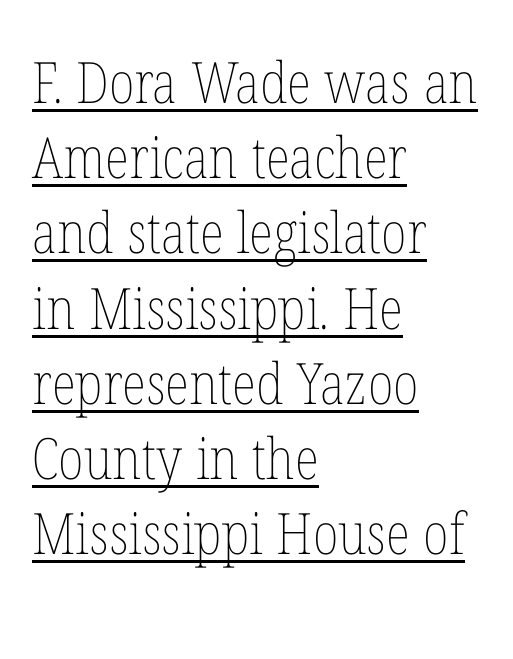
Weight class: somewhere from thin through regular. Every stem runs plumb, perpendicular to the baseline. Line spacing here is normal. Layout note: lines flush left. Here the designer chose a conventional face with non-uniform glyph widths.
